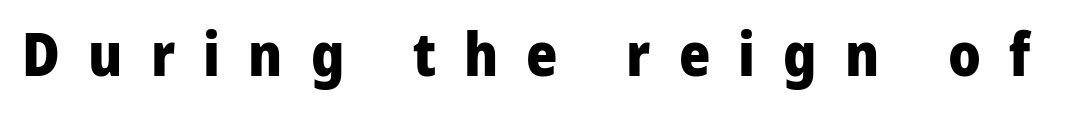
Style check: upright. Its strokes are broad and dark, the hallmark of bold type. A typesetter would call this heavily tracked-out type. Type without underlining. Do the characters align in a grid? No, the font is proportional. Serif or sans? Sans — the stroke terminals are bare.
